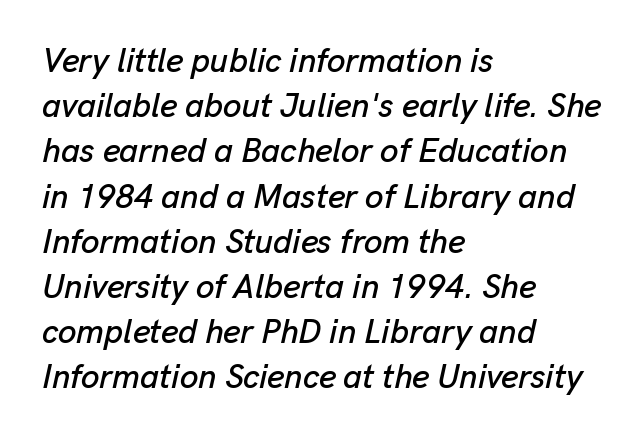
Vertical spacing — default. Each letter keeps its own natural width here, so spacing adapts to shape. These lines are set flush left with a ragged right edge. Between one letter and the next there's only the usual sliver of space. The passage shown leans; its letterforms are oblique.
